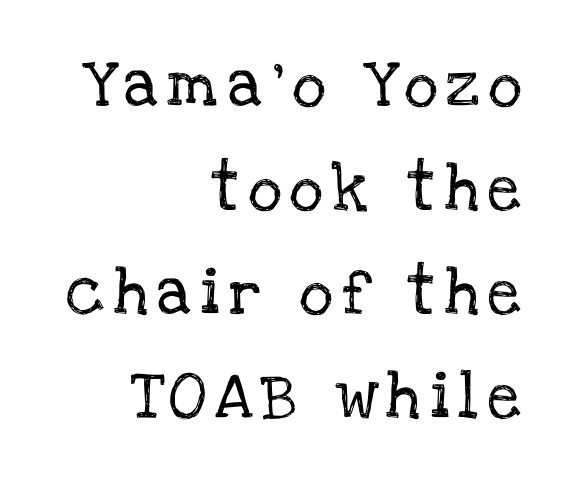
Q: Is the text italic (slanted)? A: No, it is upright.
Q: Is the typeface a serif or a sans-serif typeface? A: Serif.
Q: Is the text underlined? A: No.
Q: How is the paragraph aligned? A: Right-aligned.
Q: Is the spacing between letters normal or unusually wide? A: Unusually wide.
Q: Is the spacing between lines tight, normal or loose? A: Loose.
Q: Width (condensed, normal, or wide)? A: Normal.
Q: Stroke contrast? A: Low.
Q: x-height? A: Large.
Q: Monospaced? A: No.
